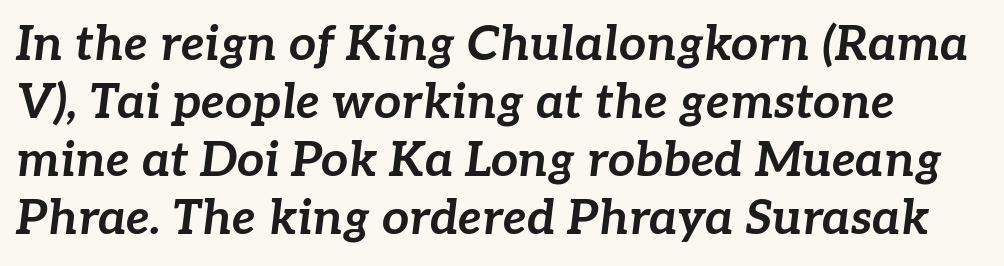
Q: Is the text bold? A: Yes.
Q: Is the text italic (slanted)? A: Yes, it leans right by about 7 degrees.
Q: Is the text underlined? A: No.
Q: Is the spacing between letters normal or unusually wide? A: Normal.
Q: Width (condensed, normal, or wide)? A: Normal.
Q: Stroke contrast? A: Low.
Q: x-height? A: Medium.
Q: Monospaced? A: No.
